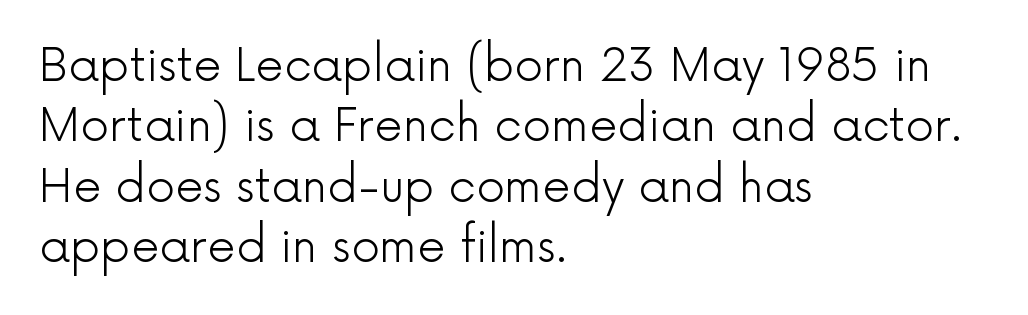
Q: Is the text bold? A: No.
Q: Is the text italic (slanted)? A: No, it is upright.
Q: Is the typeface a serif or a sans-serif typeface? A: Sans-serif.
Q: Is the text underlined? A: No.
Q: How is the paragraph aligned? A: Left-aligned.
Q: Is the spacing between letters normal or unusually wide? A: Normal.
Q: Is the spacing between lines tight, normal or loose? A: Normal.
Q: Width (condensed, normal, or wide)? A: Normal.
Q: x-height? A: Medium.
Q: Monospaced? A: No.
